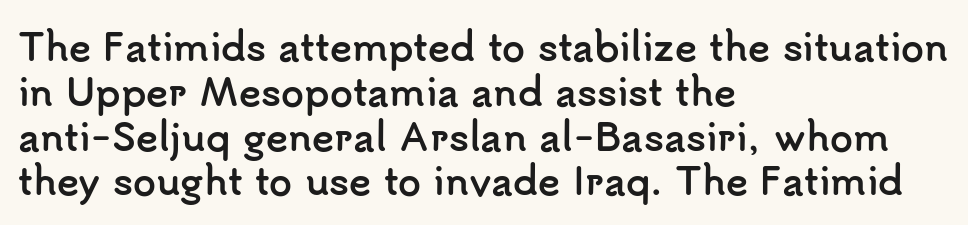
The image shows 37 px semibold sans-serif type, upright; set left-aligned, line spacing 1.21x, normal letter spacing, not underlined; low stroke contrast and a small x-height.
